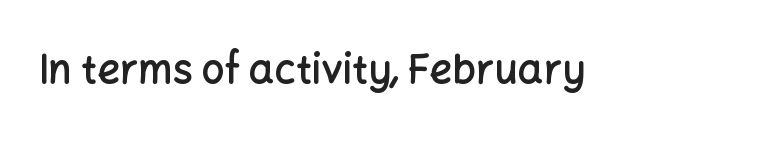
Q: Is the text bold? A: Semi-bold.
Q: Is the text italic (slanted)? A: No, it is upright.
Q: Is the typeface a serif or a sans-serif typeface? A: Sans-serif.
Q: Is the text underlined? A: No.
Q: Is the spacing between letters normal or unusually wide? A: Normal.
Q: Width (condensed, normal, or wide)? A: Normal.
Q: Stroke contrast? A: Low.
Q: x-height? A: Medium.
Q: Monospaced? A: No.
